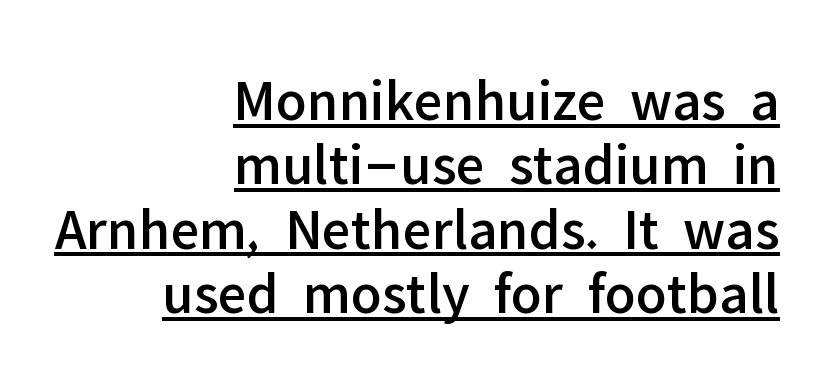
{"serif": "no", "italic": "no", "width": "normal", "stroke_contrast": "low", "x_height": "medium", "monospaced": "no", "underline": "yes", "align": "right", "line_spacing": "tight", "line_spacing_ratio": 1.09, "letter_spacing": "normal", "letter_spacing_em": 0.0, "glyph_px": 59}
